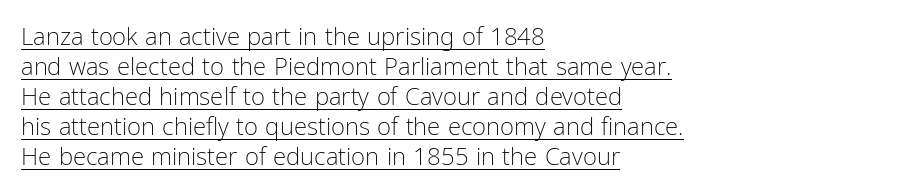
Q: Is the text bold? A: No.
Q: Is the text italic (slanted)? A: No, it is upright.
Q: Is the text underlined? A: Yes.
Q: How is the paragraph aligned? A: Left-aligned.
Q: Is the spacing between letters normal or unusually wide? A: Normal.
Q: Is the spacing between lines tight, normal or loose? A: Normal.
